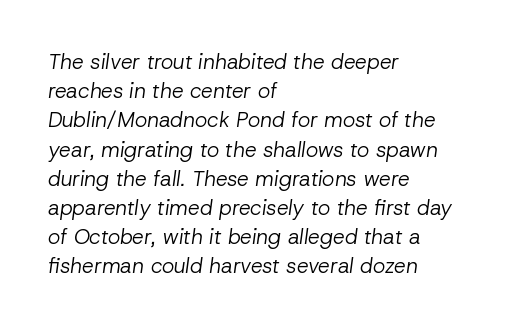
{"italic": "yes", "lean": "right", "slant_degrees": 8, "bold": "no", "underline": "no", "align": "left", "line_spacing": "normal", "line_spacing_ratio": 1.39, "letter_spacing": "normal", "letter_spacing_em": 0.0, "glyph_px": 21}
